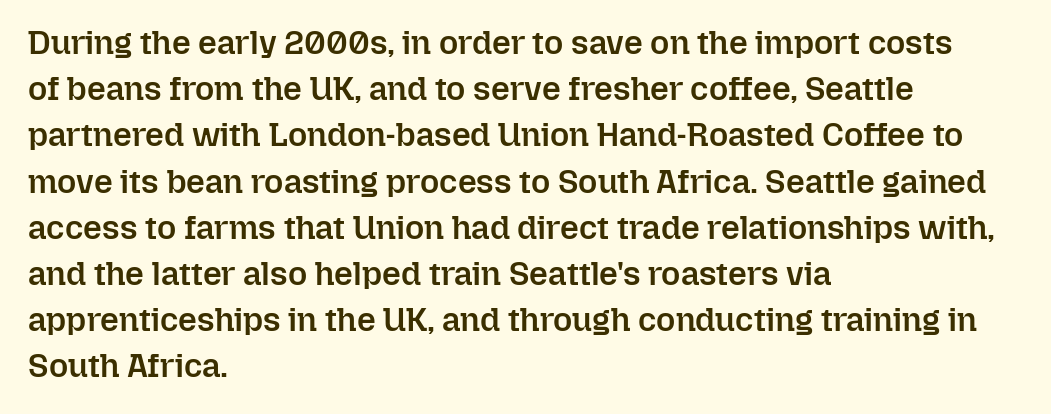
{"italic": "no", "bold": "semi", "weight": "semibold", "width": "normal", "stroke_contrast": "low", "x_height": "medium", "monospaced": "no", "underline": "no", "align": "left", "line_spacing": "normal", "line_spacing_ratio": 1.4, "letter_spacing": "normal", "letter_spacing_em": 0.0, "glyph_px": 33}
